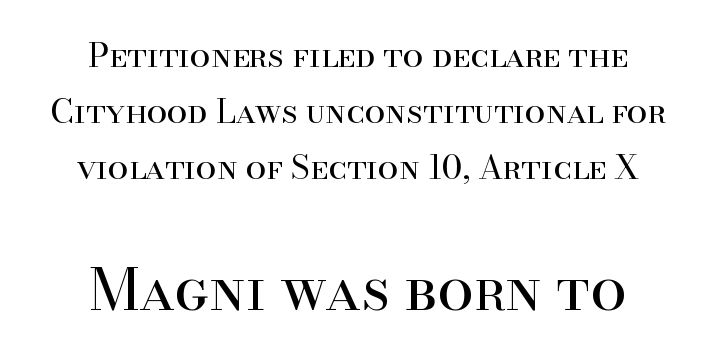
Typographically, this falls in the serif category. Tracking value appears to be zero — textbook default spacing. Nope, not italic — everything's standing straight. Each stroke keeps to a modest, everyday thickness or less.
